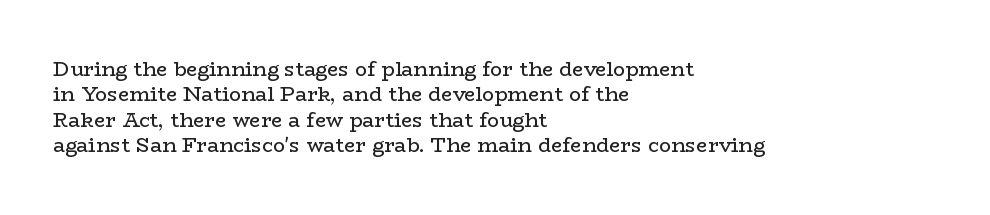
{"italic": "no", "bold": "no", "underline": "no", "align": "left", "line_spacing": "normal", "line_spacing_ratio": 1.27, "letter_spacing": "normal", "letter_spacing_em": 0.0, "glyph_px": 20}
